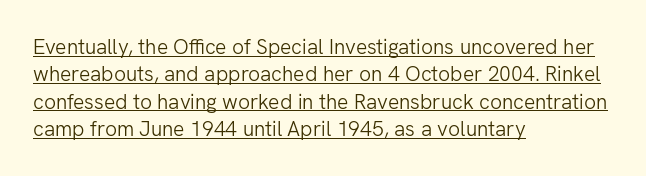
The passage shown is not bold in any degree. Typeset ragged right — the left edge is the straight one. Underlining? Definitely there. The face used here is rendered with its standard letterfit.
